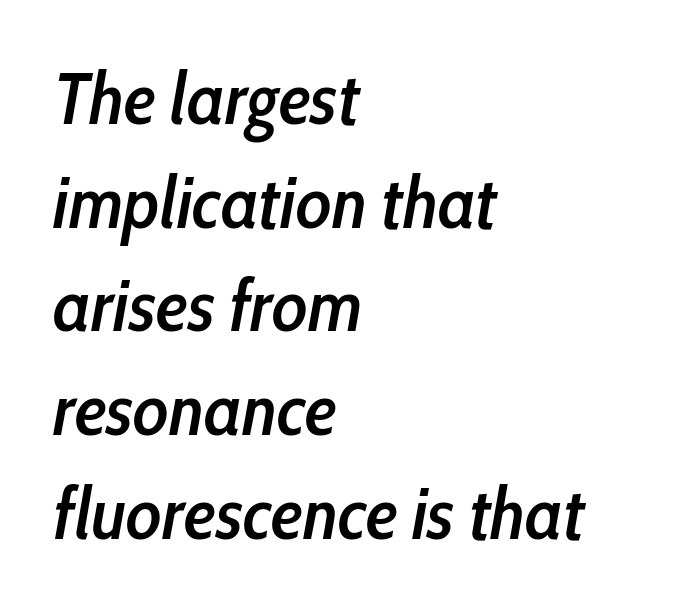
The gaps between neighbouring characters are ordinary and unremarkable. The space beneath each line is pristine and unruled. The paragraph has a hard left edge and a soft right edge. Designer's note — italics engaged. Is there much room between lines? A standard amount, neither cramped nor airy. Spacing verdict: proportional, widths tailored to each character.
